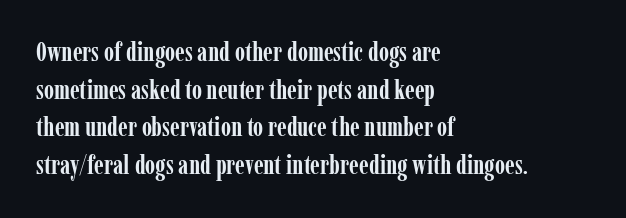
Q: Is the text bold? A: Yes.
Q: Is the text italic (slanted)? A: No, it is upright.
Q: Is the text underlined? A: No.
Q: How is the paragraph aligned? A: Left-aligned.
Q: Is the spacing between letters normal or unusually wide? A: Normal.
Q: Is the spacing between lines tight, normal or loose? A: Normal.
